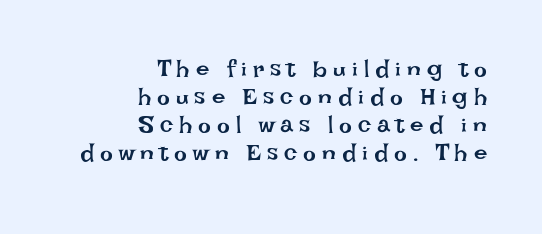
{"italic": "no", "bold": "no", "underline": "no", "align": "right", "line_spacing_ratio": 1.16, "letter_spacing": "wide", "letter_spacing_em": 0.25, "glyph_px": 24}
